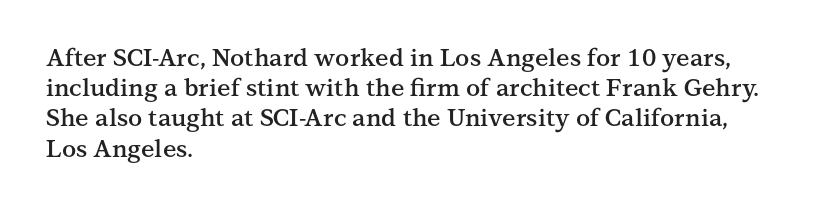
These lines are set flush left with a ragged right edge. Reading down the column, the eye jumps a familiar distance to each next line. The face used here is a semibold: visibly heavier than regular, lighter than bold. The specimen omits any rule beneath the text block's lines. Spacing between characters is what you'd get straight out of the box.
